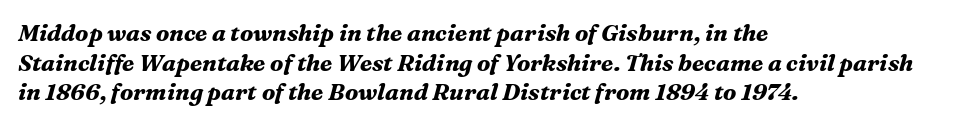
Descender tails drop into unmarked territory. The lines sit at an ordinary, default distance from one another. If you drew a line through each stem, it would be angled. This rendering leaves character spacing at its baseline value. Notice how thick the strokes are: this is what a full bold looks like. The paragraph shown leans on its left margin.
